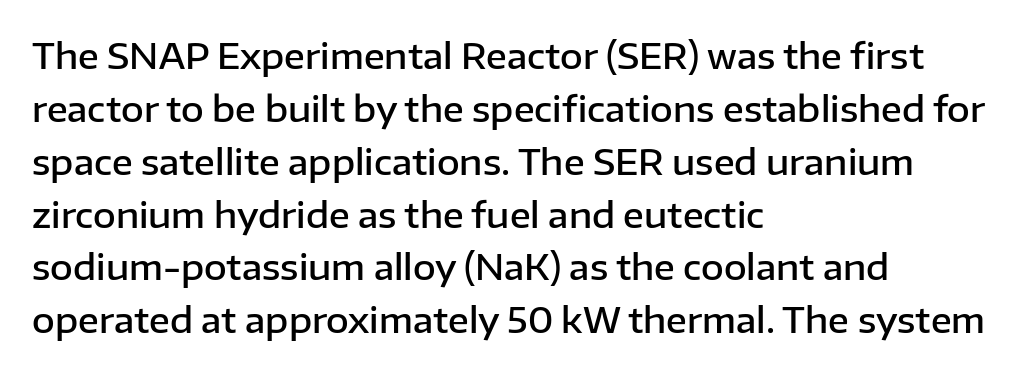
The image shows 35 px semibold sans-serif type, upright; set left-aligned, normal line spacing (1.51x), normal letter spacing, not underlined; low stroke contrast and a medium x-height.
